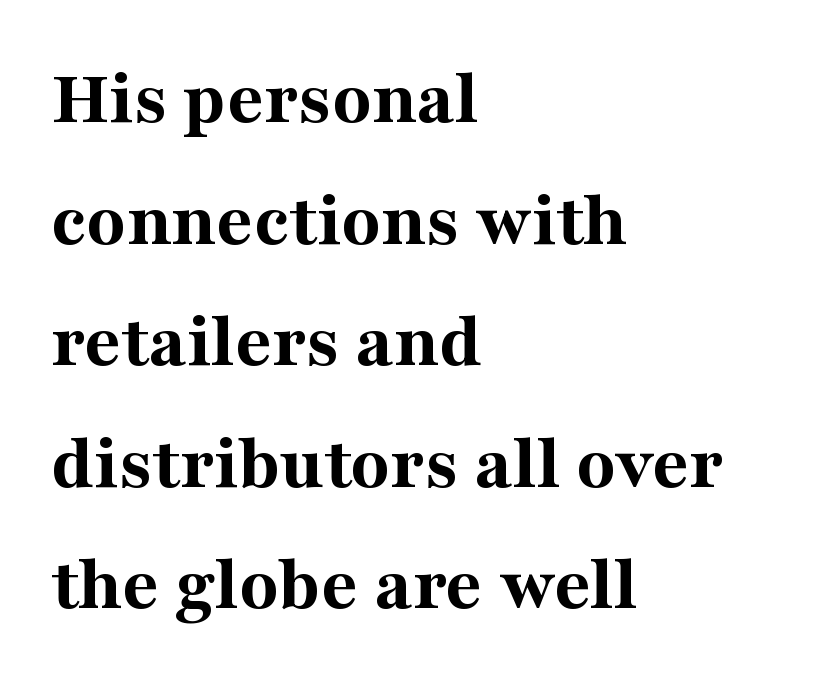
{"serif": "yes", "italic": "no", "bold": "yes", "weight": "bold", "width": "normal", "stroke_contrast": "medium", "x_height": "medium", "monospaced": "no", "underline": "no", "align": "left", "line_spacing": "normal", "line_spacing_ratio": 1.52, "letter_spacing": "normal", "letter_spacing_em": 0.0, "glyph_px": 80}
